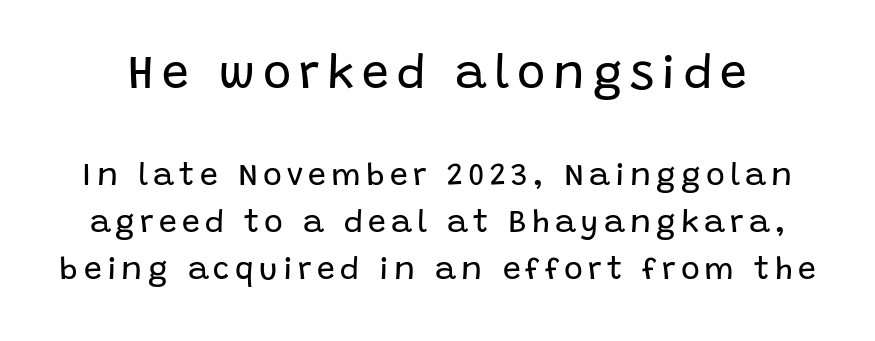
The image shows 48 px regular-weight sans-serif type, upright; set normal line spacing (1.47x), not underlined; the first (top) block is 1.5x larger; low stroke contrast and a large x-height.
